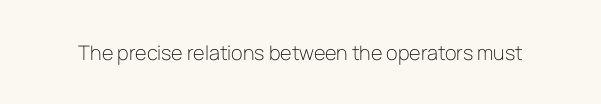
Q: Is the text bold? A: No.
Q: Is the text italic (slanted)? A: No, it is upright.
Q: Is the text underlined? A: No.
Q: Is the spacing between letters normal or unusually wide? A: Normal.
